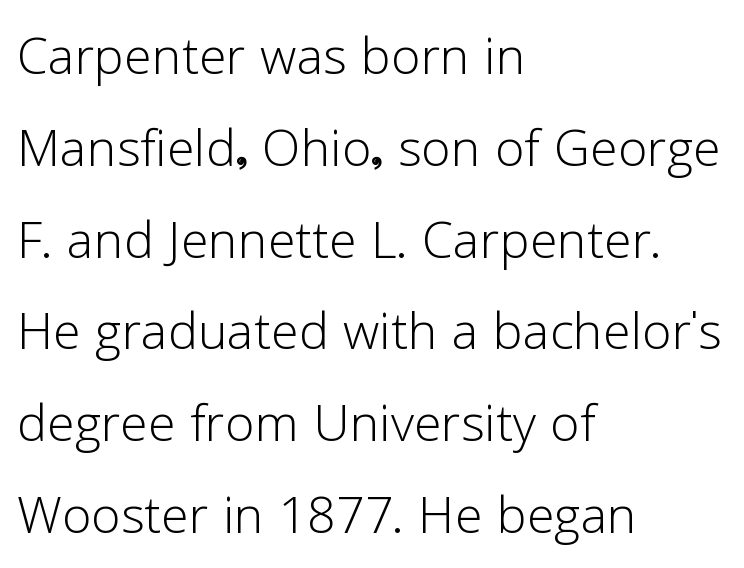
The font sits on the lighter half of the weight spectrum, regular included. Compared with a centered layout, this one pins lines to the left instead. You could call the tracking neutral — neither tight nor loose. Type without underlining.
